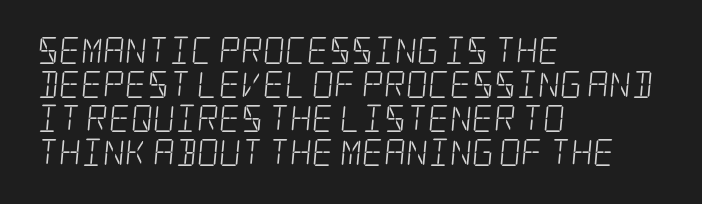
The lines sit at an ordinary, default distance from one another. Nothing heavy about these letters — not bold at all. Underlining? Definitely not there. Left-aligned paragraph, ragged on the right.
